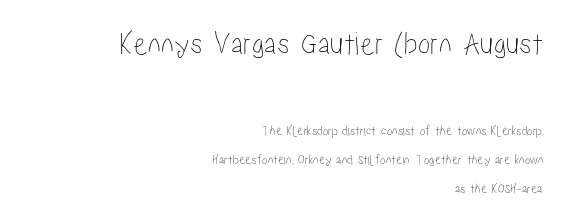
Q: Is the text italic (slanted)? A: No, it is upright.
Q: Is the text underlined? A: No.
Q: How is the paragraph aligned? A: Right-aligned.
Q: Is the spacing between letters normal or unusually wide? A: Normal.
Q: Is the spacing between lines tight, normal or loose? A: Loose.
Q: Which block of text is set in a larger size, the first (top) or the second (bottom)? A: The first (top) one.
Q: Width (condensed, normal, or wide)? A: Condensed.
Q: Stroke contrast? A: Low.
Q: x-height? A: Medium.
Q: Monospaced? A: No.
